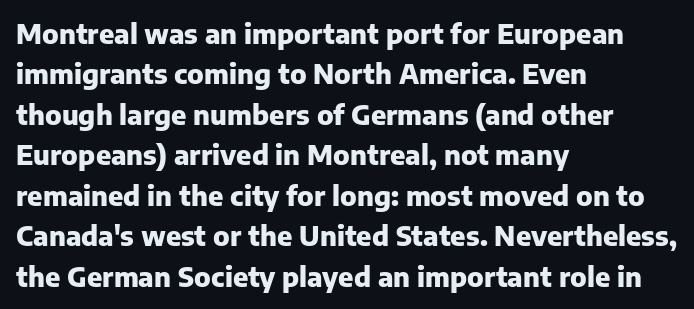
Q: Is the text bold? A: Yes.
Q: Is the text italic (slanted)? A: No, it is upright.
Q: Is the text underlined? A: No.
Q: How is the paragraph aligned? A: Left-aligned.
Q: Is the spacing between letters normal or unusually wide? A: Normal.
Q: Is the spacing between lines tight, normal or loose? A: Normal.
